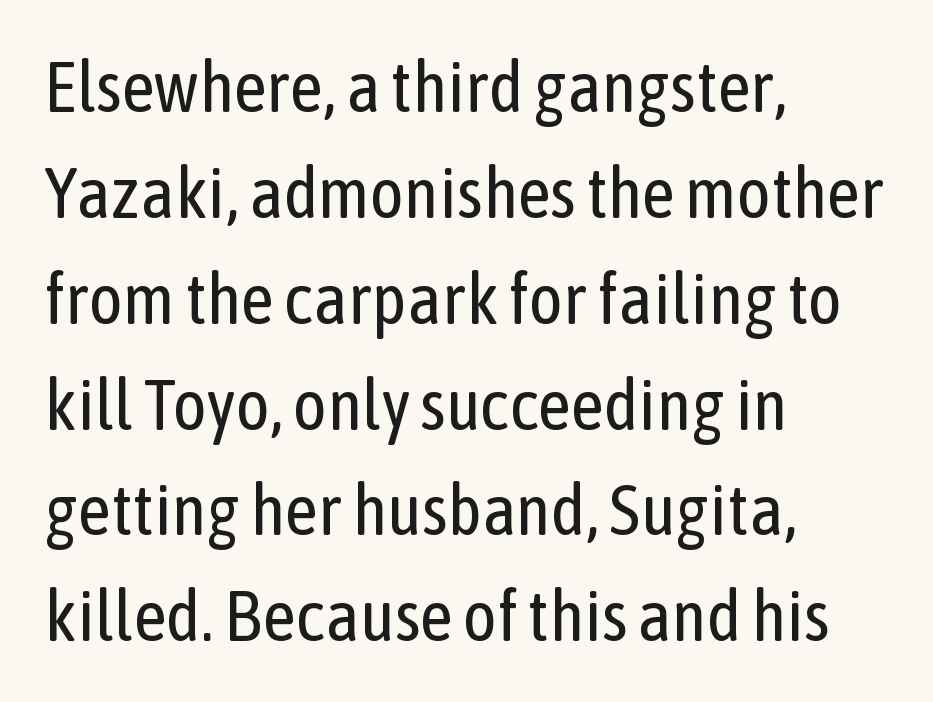
Check under the words: just untouched page. These lines sit exactly where default settings would place them. The rendering anchors every line to the left-hand side. Regarding serifs, this sample does without them.
